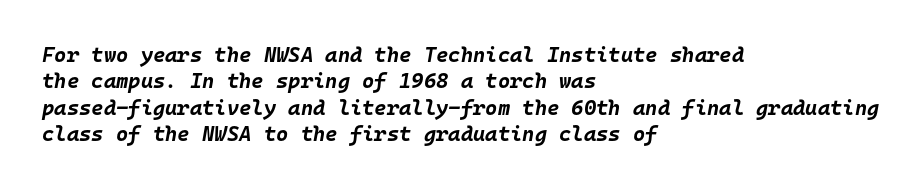
{"italic": "yes", "lean": "right", "slant_degrees": 10, "bold": "yes", "underline": "no", "align": "left", "line_spacing": "normal", "line_spacing_ratio": 1.26, "letter_spacing": "normal", "letter_spacing_em": 0.0, "glyph_px": 21}
